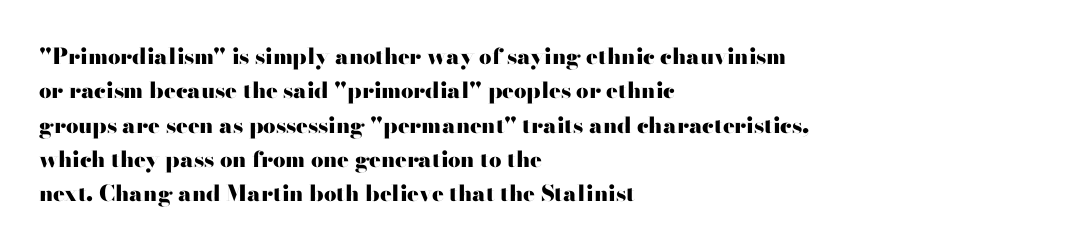
Upright lettering throughout. Just letters on the line, the space beneath them empty. The vertical gap from one line to the next is medium. Strong, thick strokes mark this as bold type. Short and long lines alike share a common starting point at left.
